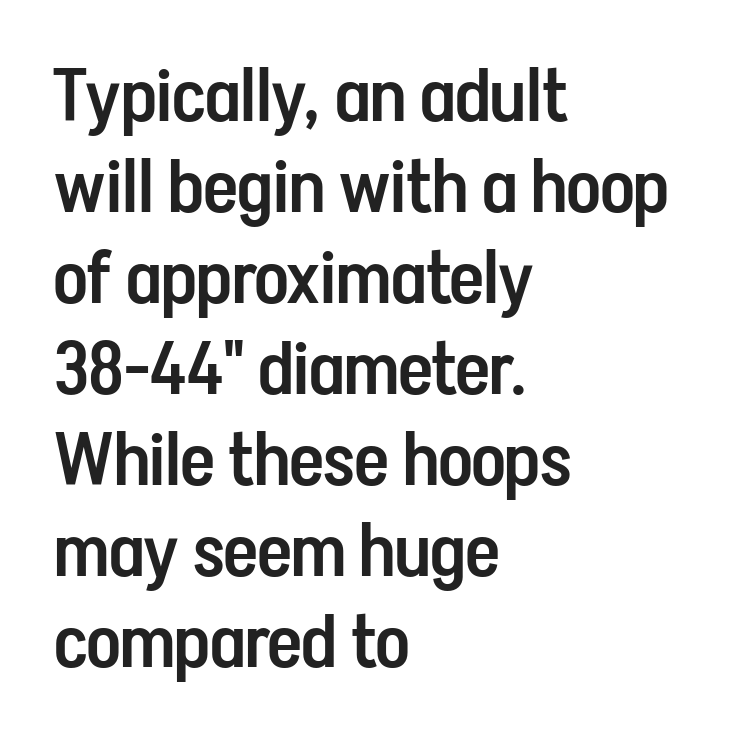
{"serif": "no", "italic": "no", "bold": "semi", "weight": "semibold", "width": "condensed", "stroke_contrast": "low", "x_height": "medium", "monospaced": "no", "underline": "no", "align": "left", "line_spacing_ratio": 1.23, "letter_spacing": "normal", "letter_spacing_em": 0.0, "glyph_px": 74}
